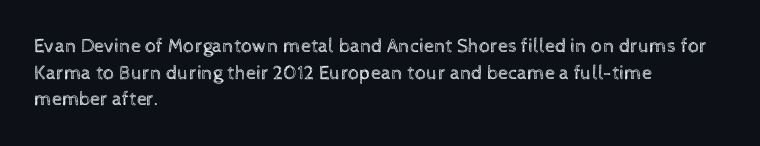
The image shows 20 px text type, upright; set left-aligned, normal line spacing (1.33x), normal letter spacing, not underlined.
